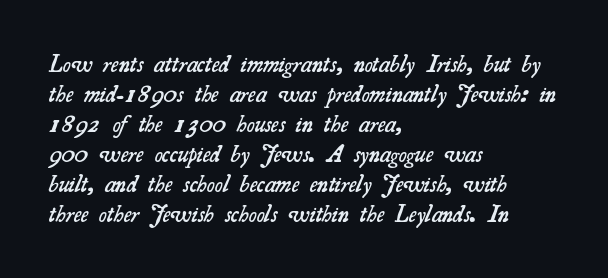
The rendering uses a moderate line-height, typical for paragraphs. The sample has been set in demibold, a notch under bold. Reading down the block, your eye returns to a fixed left position each line. Students, note that the glyphs here touch the page at normal intervals.
